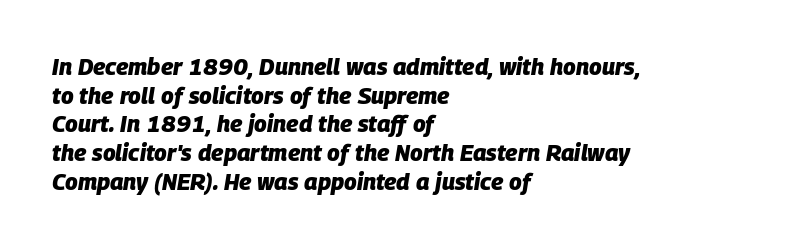
{"italic": "yes", "lean": "right", "slant_degrees": 9, "bold": "yes", "underline": "no", "align": "left", "line_spacing": "normal", "line_spacing_ratio": 1.25, "letter_spacing": "normal", "letter_spacing_em": 0.0, "glyph_px": 23}
